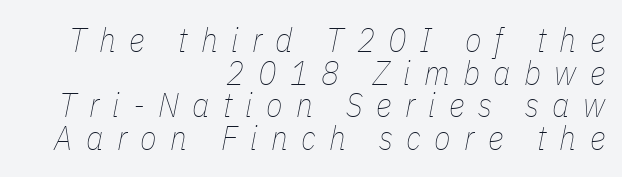
The image shows 34 px thin, condensed type, italic (leaning right); set right-aligned, tight line spacing (0.96x), unusually wide letter spacing (+0.39 em), not underlined; low stroke contrast and a medium x-height.
